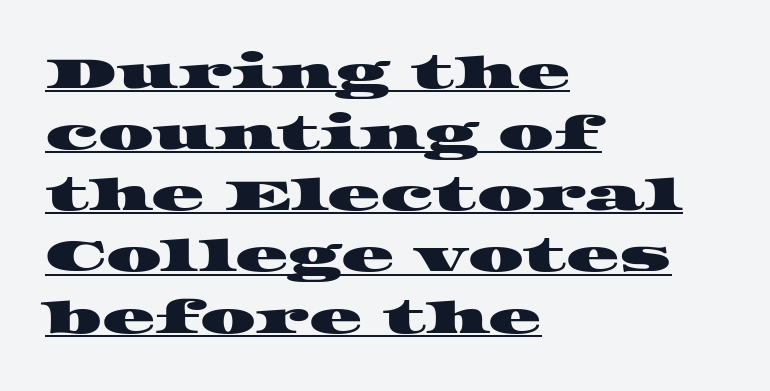
{"serif": "yes", "width": "wide", "stroke_contrast": "high", "x_height": "large", "monospaced": "no", "underline": "yes", "align": "left", "line_spacing": "normal", "line_spacing_ratio": 1.39, "letter_spacing": "normal", "letter_spacing_em": 0.0, "glyph_px": 44}
